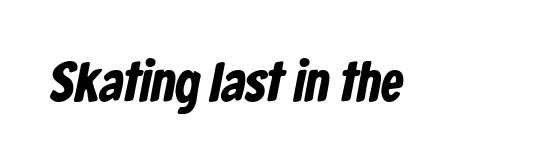
Q: Is the text bold? A: Yes.
Q: Is the typeface a serif or a sans-serif typeface? A: Sans-serif.
Q: Is the text underlined? A: No.
Q: Is the spacing between letters normal or unusually wide? A: Normal.
Q: Width (condensed, normal, or wide)? A: Condensed.
Q: Stroke contrast? A: Low.
Q: x-height? A: Medium.
Q: Monospaced? A: No.
